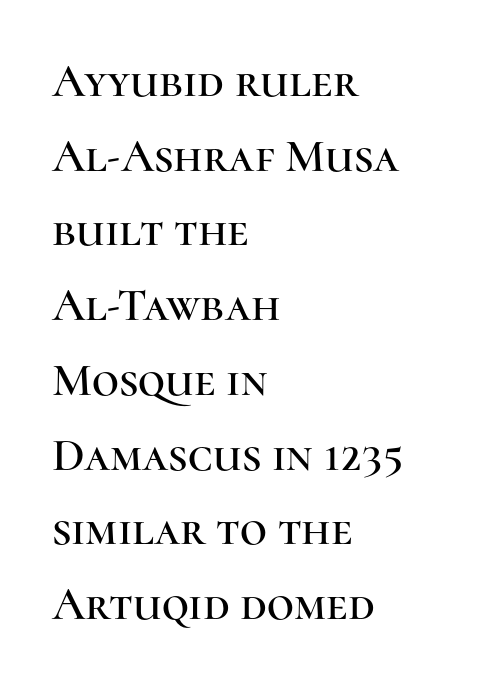
{"serif": "yes", "italic": "no", "width": "normal", "stroke_contrast": "high", "x_height": "medium", "monospaced": "no", "underline": "no", "align": "left", "line_spacing": "normal", "line_spacing_ratio": 1.59, "letter_spacing": "normal", "letter_spacing_em": 0.0, "glyph_px": 47}
